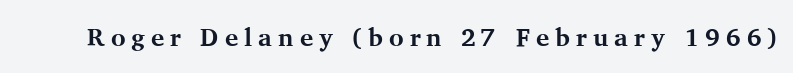
Q: Is the text bold? A: Yes.
Q: Is the text italic (slanted)? A: No, it is upright.
Q: Is the text underlined? A: No.
Q: Is the spacing between letters normal or unusually wide? A: Unusually wide.
